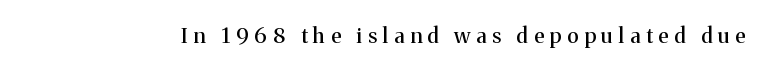
{"italic": "no", "underline": "no", "letter_spacing": "wide", "letter_spacing_em": 0.28, "glyph_px": 21}
